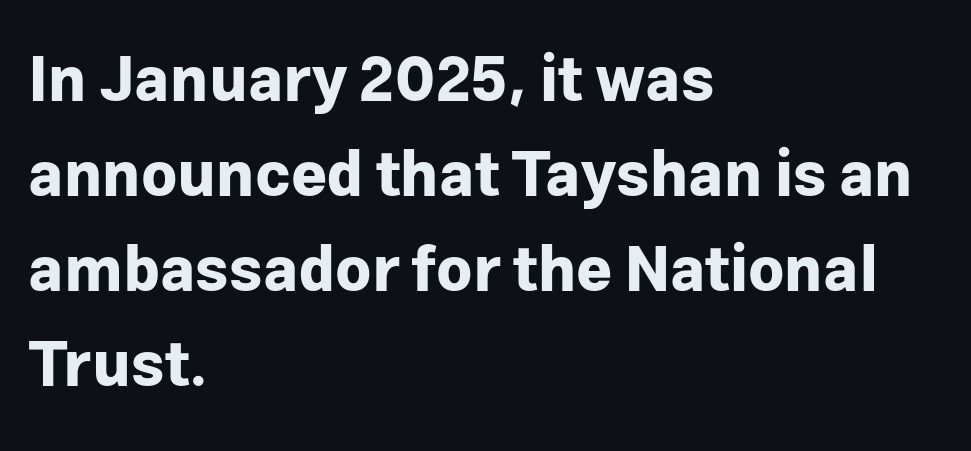
The image shows 62 px bold sans-serif type, upright; set left-aligned, normal line spacing (1.53x), normal letter spacing, not underlined; low stroke contrast and a medium x-height.
